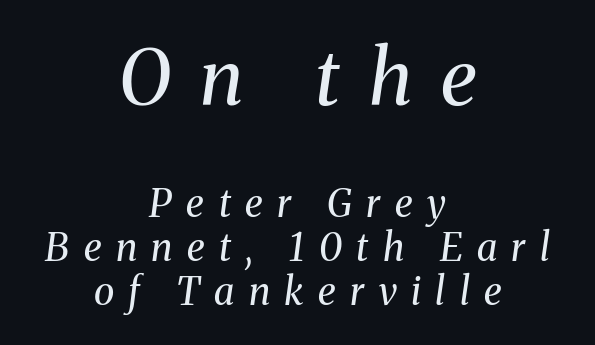
The image shows 77 px regular-weight serif type, italic (leaning right); set centered, tight line spacing (1.15x), unusually wide letter spacing (+0.38 em), not underlined; the first (top) block is 2.03x larger; medium stroke contrast and a medium x-height.
